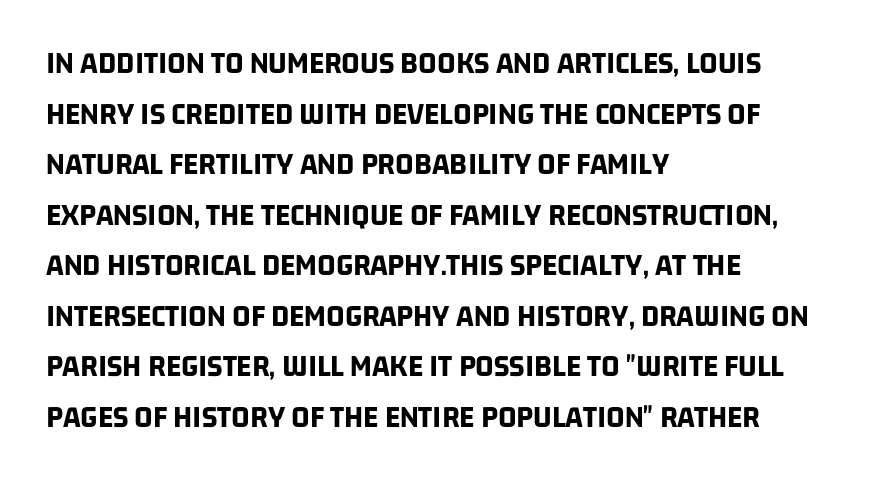
Words float on clear page, feet unadorned. Compared with typical body copy, the letter spacing here is the same. Letterform terminals end flat and unadorned throughout the passage. The passage shown stacks its lines at a standard gap.
